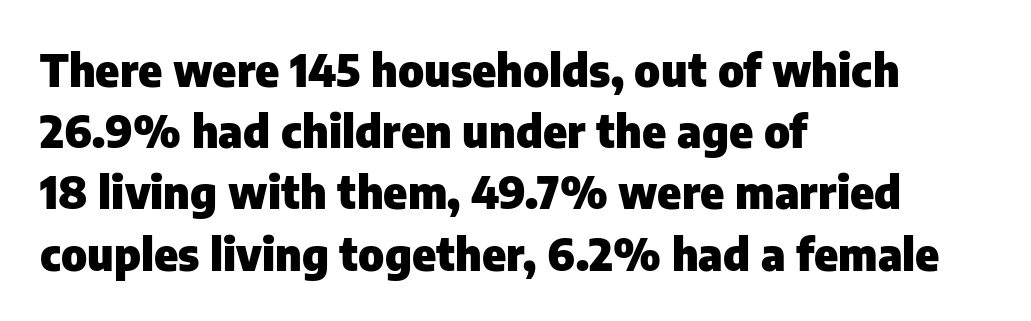
The image shows 45 px heavy sans-serif type, upright; set left-aligned, normal line spacing (1.36x), normal letter spacing, not underlined; low stroke contrast and a medium x-height.
